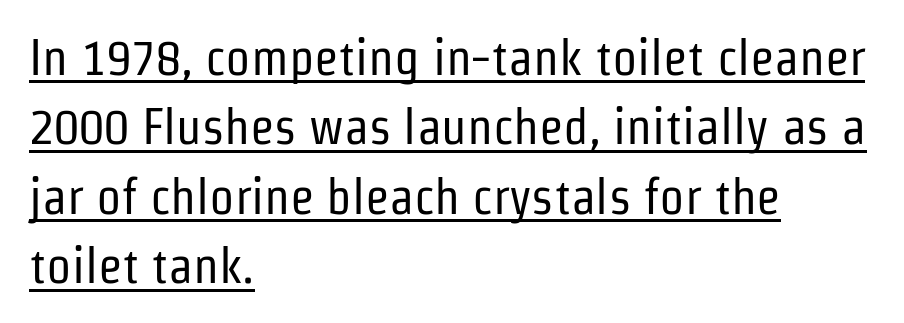
{"serif": "no", "italic": "no", "bold": "no", "weight": "regular", "width": "condensed", "stroke_contrast": "low", "x_height": "medium", "monospaced": "no", "underline": "yes", "align": "left", "line_spacing": "normal", "line_spacing_ratio": 1.39, "letter_spacing": "normal", "letter_spacing_em": 0.0, "glyph_px": 50}
